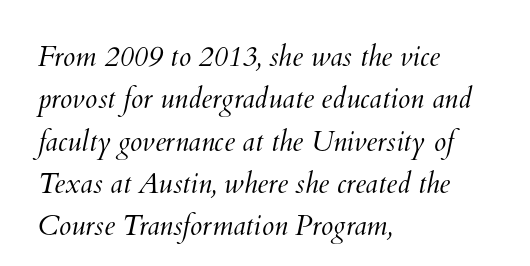
{"bold": "no", "weight": "light", "width": "normal", "stroke_contrast": "medium", "x_height": "small", "monospaced": "no", "underline": "no", "align": "left", "line_spacing": "normal", "line_spacing_ratio": 1.51, "letter_spacing": "normal", "letter_spacing_em": 0.0, "glyph_px": 28}
